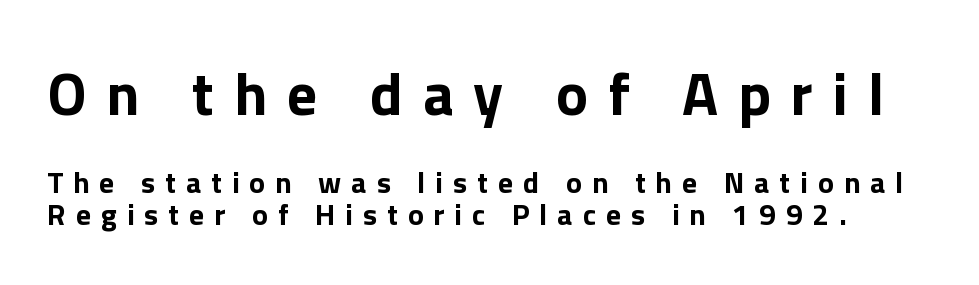
{"serif": "no", "italic": "no", "bold": "yes", "weight": "bold", "width": "normal", "x_height": "medium", "monospaced": "no", "underline": "no", "line_spacing": "tight", "line_spacing_ratio": 1.07, "letter_spacing": "wide", "letter_spacing_em": 0.33, "larger_block": "first", "size_ratio": 2.0, "glyph_px": 60}
